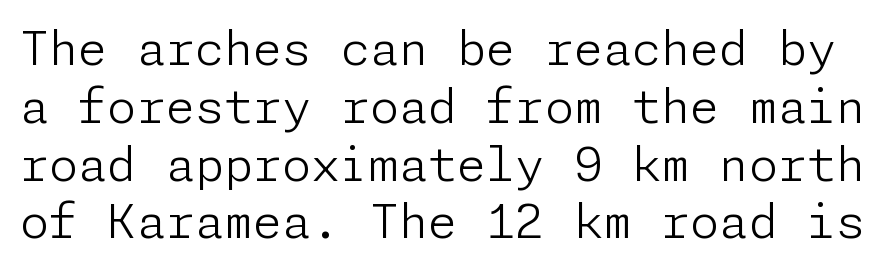
Q: Is the text bold? A: No.
Q: Is the text italic (slanted)? A: No, it is upright.
Q: Is the typeface a serif or a sans-serif typeface? A: Sans-serif.
Q: Is the text underlined? A: No.
Q: Is the spacing between letters normal or unusually wide? A: Normal.
Q: Width (condensed, normal, or wide)? A: Normal.
Q: Stroke contrast? A: Low.
Q: x-height? A: Medium.
